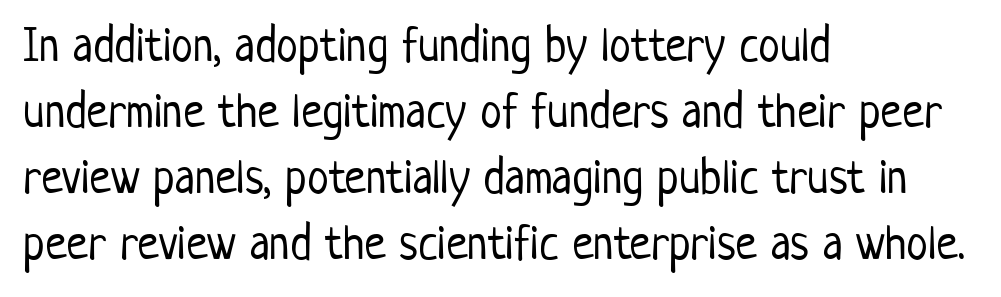
Notice how descenders clear the ascenders below comfortably — that's standard leading. Each row of text sits above clean, open space. The face used here is rendered with its standard letterfit. Rendered with straight, roman letterforms. Horizontal alignment here is leftward, the default for most running prose.
